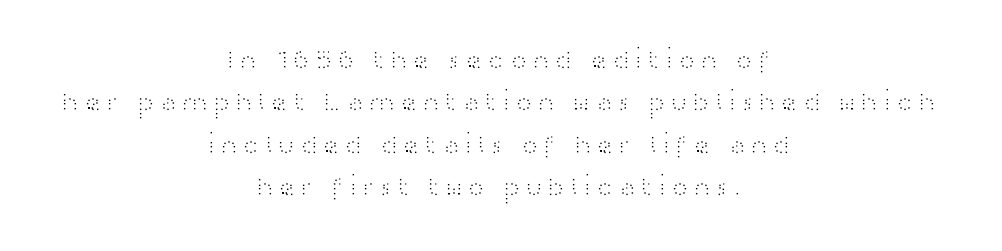
Font category for this specimen: sans-serif. Think of a printed novel: that variable character pitch is what you see here. This reads as an unemphasized weight, regular at the heaviest. The lines in this sample share a center point and differ in where they start and stop.
